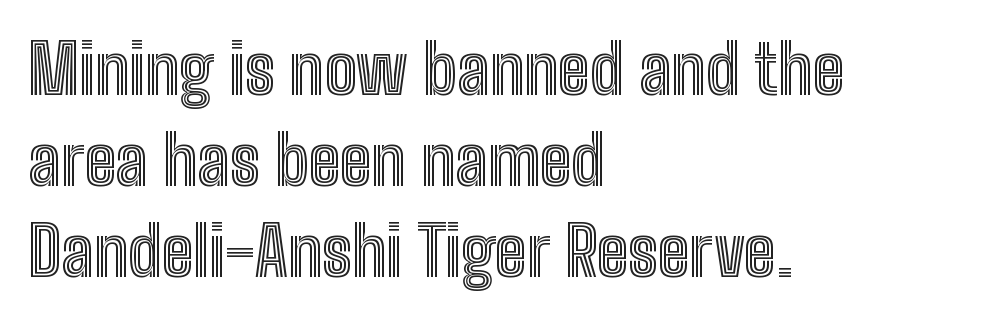
{"italic": "no", "width": "condensed", "x_height": "medium", "monospaced": "no", "underline": "no", "align": "left", "line_spacing": "normal", "line_spacing_ratio": 1.34, "letter_spacing": "normal", "letter_spacing_em": 0.0, "glyph_px": 68}
